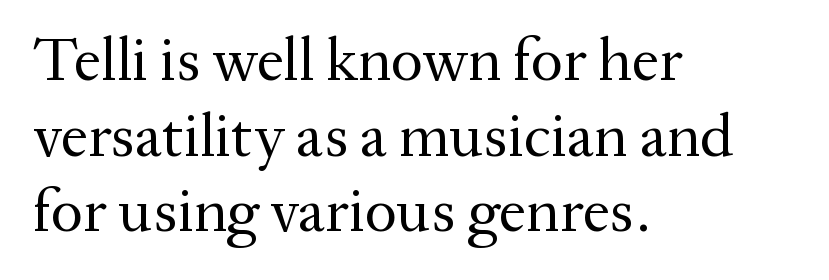
Q: Is the text bold? A: No.
Q: Is the text italic (slanted)? A: No, it is upright.
Q: Is the typeface a serif or a sans-serif typeface? A: Serif.
Q: Is the text underlined? A: No.
Q: How is the paragraph aligned? A: Left-aligned.
Q: Is the spacing between letters normal or unusually wide? A: Normal.
Q: Width (condensed, normal, or wide)? A: Normal.
Q: Stroke contrast? A: Medium.
Q: x-height? A: Medium.
Q: Monospaced? A: No.
